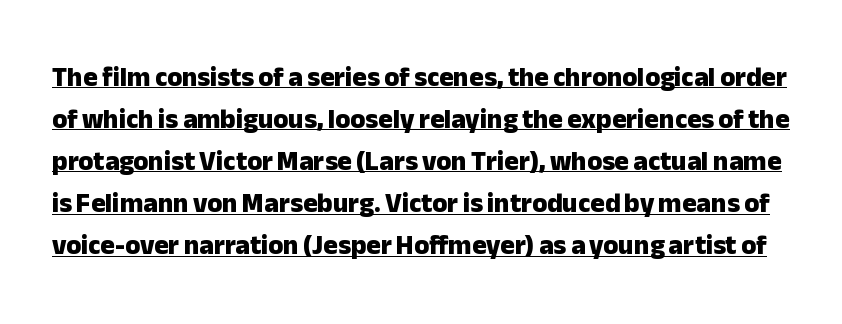
No italicization has been applied; the sample stays upright. Descenders here cross a horizontal rule under the line. The designer left line spacing at the default. Does the weight exceed regular? Yes, all the way to bold.
